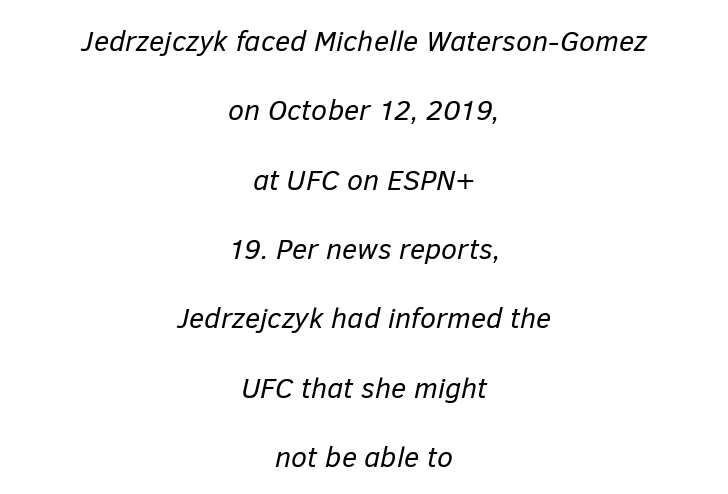
Airy leading. One-word summary of the alignment: center. This sample has the flowing, uneven cadence of proportional lettering. The whole block is typeset with a tilt. Short note: letters normally spaced.
